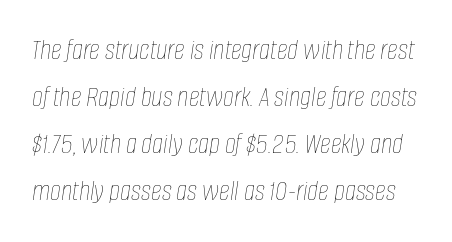
Q: Is the text bold? A: No.
Q: Is the text italic (slanted)? A: Yes, it leans right by about 8 degrees.
Q: Is the text underlined? A: No.
Q: Is the spacing between letters normal or unusually wide? A: Normal.
Q: Is the spacing between lines tight, normal or loose? A: Normal.
Q: Width (condensed, normal, or wide)? A: Condensed.
Q: Stroke contrast? A: Low.
Q: x-height? A: Large.
Q: Monospaced? A: No.
